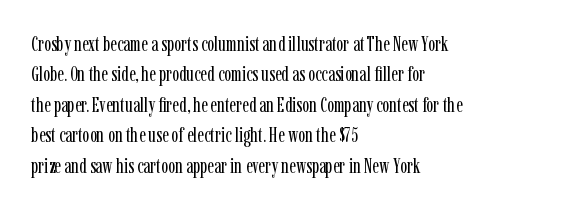
The image shows 21 px text type, upright; set left-aligned, normal line spacing (1.45x), normal letter spacing, not underlined.
